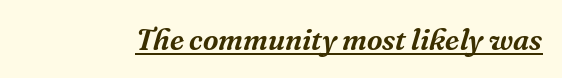
The image shows 30 px serif type, italic (leaning right); set normal letter spacing, underlined; medium stroke contrast and a medium x-height.
